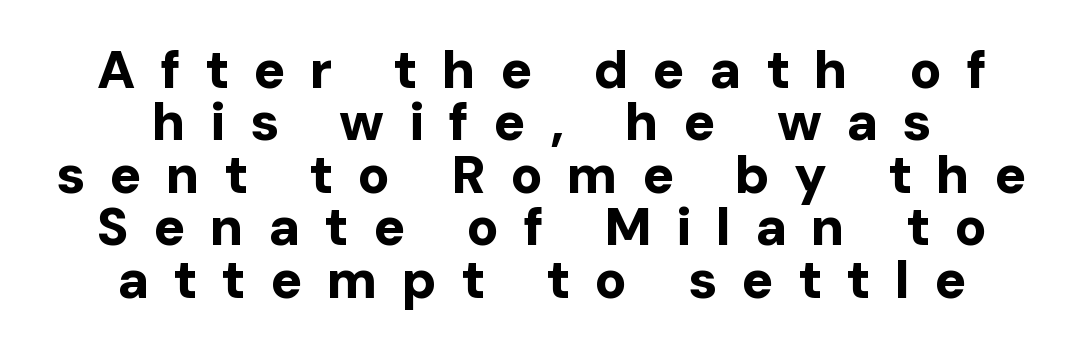
The image shows 53 px bold sans-serif type, upright; set centered, tight line spacing (0.99x), unusually wide letter spacing (+0.46 em), not underlined; low stroke contrast and a medium x-height.
